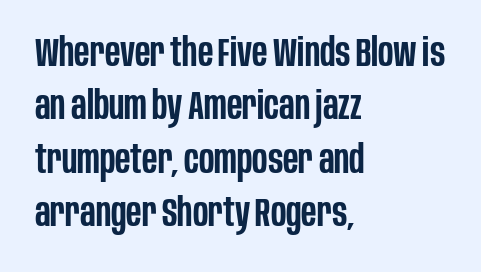
{"serif": "no", "italic": "no", "bold": "semi", "weight": "semibold", "width": "condensed", "stroke_contrast": "low", "x_height": "large", "monospaced": "no", "underline": "no", "align": "left", "line_spacing": "normal", "line_spacing_ratio": 1.37, "letter_spacing": "normal", "letter_spacing_em": 0.0, "glyph_px": 39}
